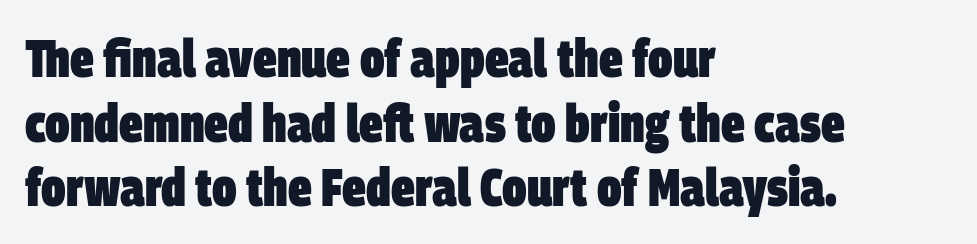
The image shows 53 px heavy, condensed sans-serif type; set left-aligned, line spacing 1.22x, normal letter spacing, not underlined; low stroke contrast and a large x-height.
